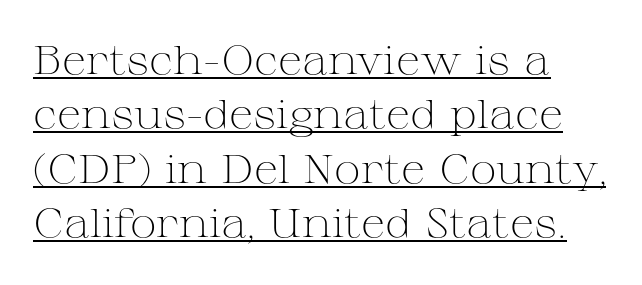
The image shows 40 px light, wide serif type, upright; set left-aligned, normal line spacing (1.36x), normal letter spacing, underlined; medium stroke contrast and a medium x-height.
